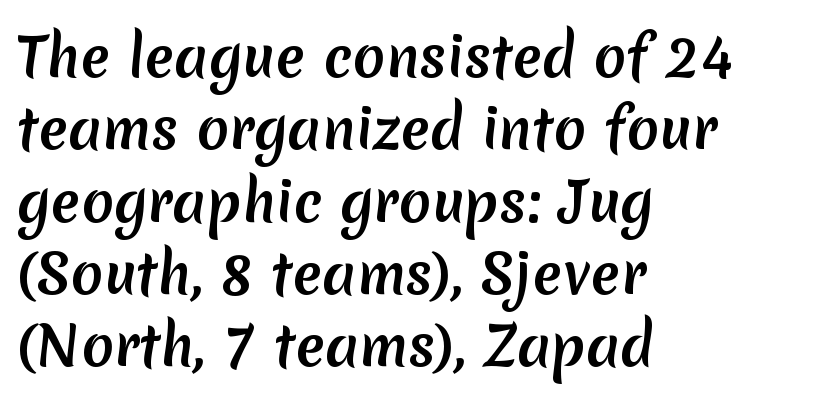
The image shows 54 px sans-serif type; set left-aligned, normal line spacing (1.34x), normal letter spacing, not underlined; medium stroke contrast and a medium x-height.
